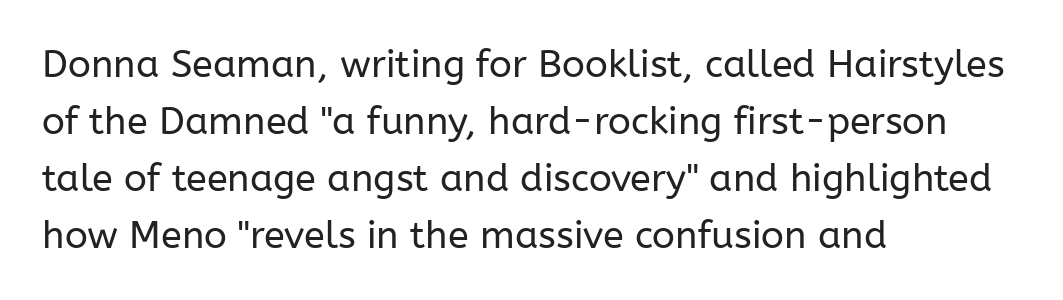
{"serif": "no", "italic": "no", "bold": "no", "weight": "regular", "width": "normal", "stroke_contrast": "low", "x_height": "medium", "monospaced": "no", "underline": "no", "align": "left", "line_spacing": "normal", "line_spacing_ratio": 1.5, "letter_spacing": "normal", "letter_spacing_em": 0.0, "glyph_px": 38}
